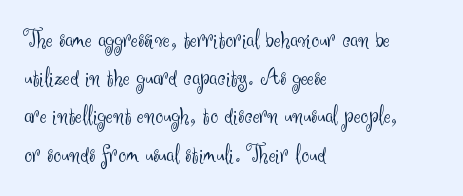
The vertical gap from one line to the next is medium. Quick note: underline off. The characters are drawn with everyday or finer stroke widths. A typesetter would mark this as roman, not italic. Caption: multi-line text, flush left, ragged right.
